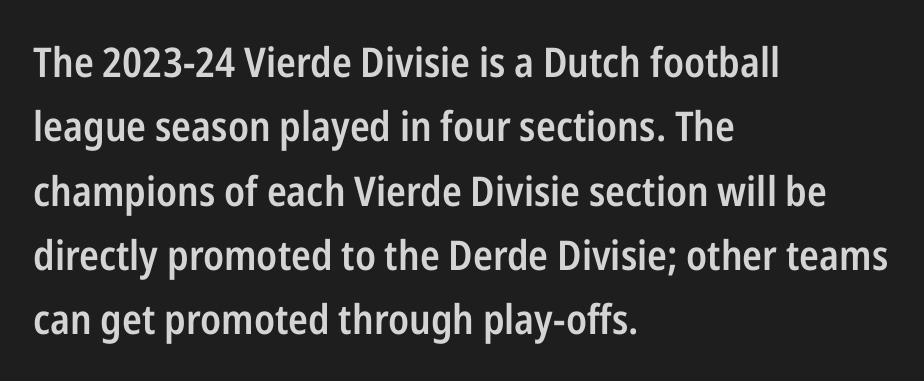
The image shows 41 px semibold, condensed sans-serif type, upright; set left-aligned, normal line spacing (1.57x), normal letter spacing, not underlined; low stroke contrast and a medium x-height.
